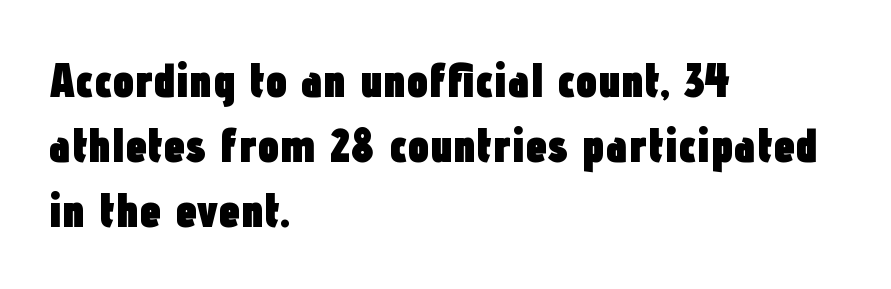
Q: Is the text bold? A: Yes.
Q: Is the text italic (slanted)? A: No, it is upright.
Q: Is the typeface a serif or a sans-serif typeface? A: Sans-serif.
Q: Is the text underlined? A: No.
Q: How is the paragraph aligned? A: Left-aligned.
Q: Is the spacing between letters normal or unusually wide? A: Normal.
Q: Is the spacing between lines tight, normal or loose? A: Normal.
Q: Width (condensed, normal, or wide)? A: Condensed.
Q: Stroke contrast? A: Low.
Q: x-height? A: Medium.
Q: Monospaced? A: No.
